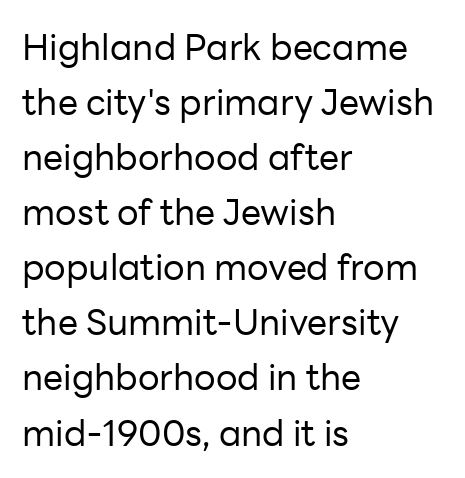
Q: Is the text bold? A: No.
Q: Is the text italic (slanted)? A: No, it is upright.
Q: Is the typeface a serif or a sans-serif typeface? A: Sans-serif.
Q: Is the text underlined? A: No.
Q: How is the paragraph aligned? A: Left-aligned.
Q: Is the spacing between letters normal or unusually wide? A: Normal.
Q: Is the spacing between lines tight, normal or loose? A: Normal.
Q: Width (condensed, normal, or wide)? A: Normal.
Q: Stroke contrast? A: Low.
Q: x-height? A: Medium.
Q: Monospaced? A: No.
